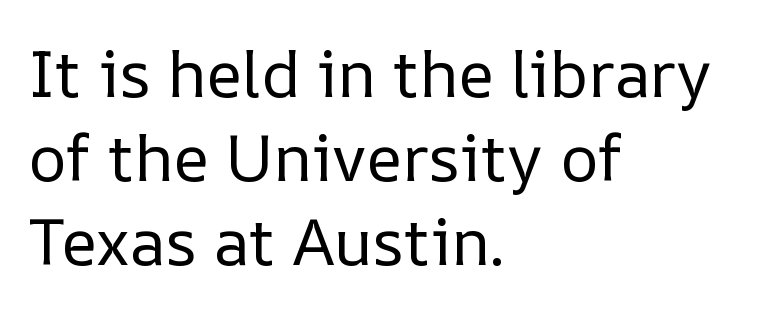
The image shows 65 px regular-weight type, upright; set left-aligned, normal line spacing (1.29x), normal letter spacing, not underlined; low stroke contrast and a medium x-height.
